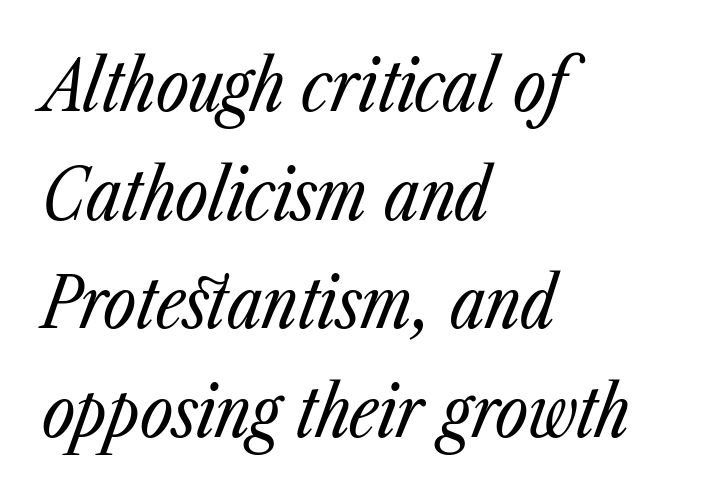
{"italic": "yes", "lean": "right", "slant_degrees": 23, "bold": "no", "weight": "regular", "width": "condensed", "stroke_contrast": "low", "x_height": "medium", "monospaced": "no", "underline": "no", "align": "left", "line_spacing": "normal", "line_spacing_ratio": 1.53, "letter_spacing": "normal", "letter_spacing_em": 0.0, "glyph_px": 71}
